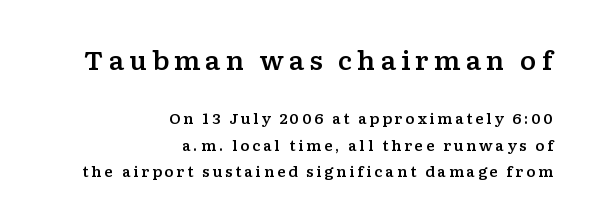
Check the space under the baseline: it is left empty. These two chunks differ in scale, with the top chunk taking the larger measure. These lines are set flush right with a ragged left edge. If you drew a line through each stem, it would be perfectly vertical.
